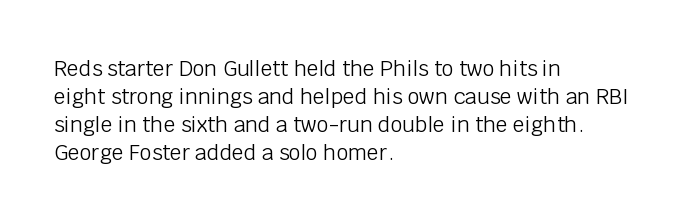
Visually the block forms a straight wall on the left and a jagged coastline on the right. Style check: upright. Bold? No — there's no thickening of the strokes. Notice how descenders clear the ascenders below comfortably — that's standard leading. Each word holds together tightly as a unit, with standard inter-letter gaps.
